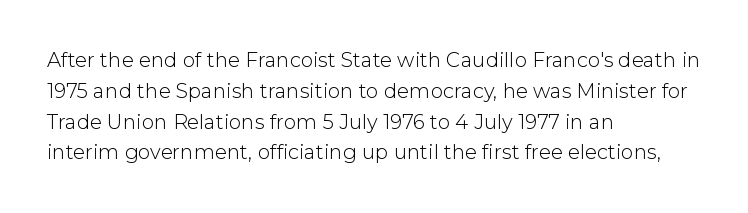
The image shows 20 px text type, upright; set left-aligned, normal line spacing (1.54x), normal letter spacing, not underlined.
